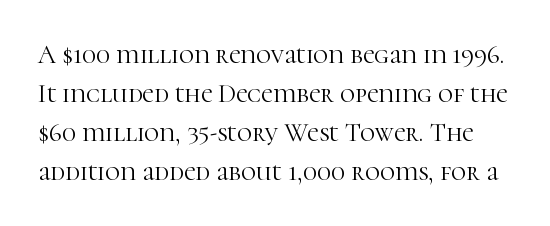
The image shows 26 px text type, upright; set normal line spacing (1.5x), normal letter spacing, not underlined.
